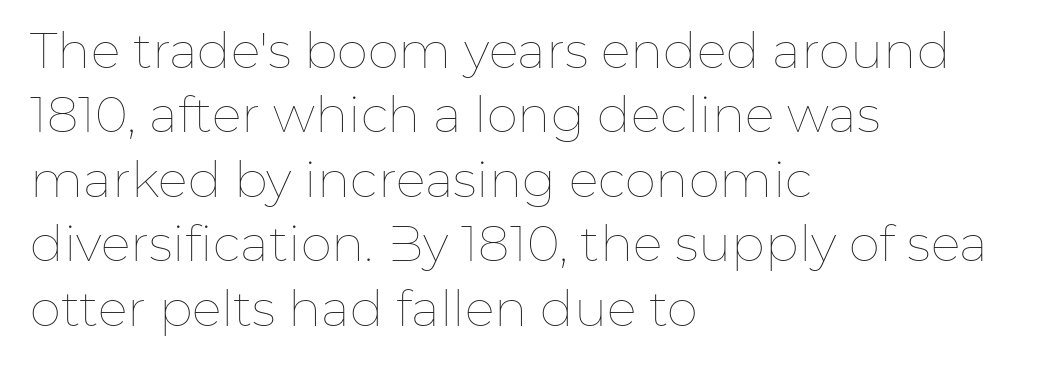
{"italic": "no", "bold": "no", "weight": "thin", "width": "normal", "stroke_contrast": "low", "x_height": "medium", "monospaced": "no", "underline": "no", "align": "left", "line_spacing": "normal", "line_spacing_ratio": 1.29, "letter_spacing": "normal", "letter_spacing_em": 0.0, "glyph_px": 50}
